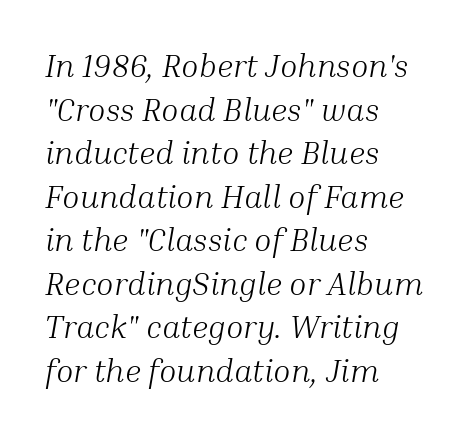
{"serif": "yes", "italic": "yes", "lean": "right", "slant_degrees": 10, "bold": "no", "weight": "light", "width": "normal", "stroke_contrast": "medium", "x_height": "medium", "monospaced": "no", "underline": "no", "align": "left", "line_spacing": "normal", "line_spacing_ratio": 1.36, "letter_spacing": "normal", "letter_spacing_em": 0.0, "glyph_px": 32}
